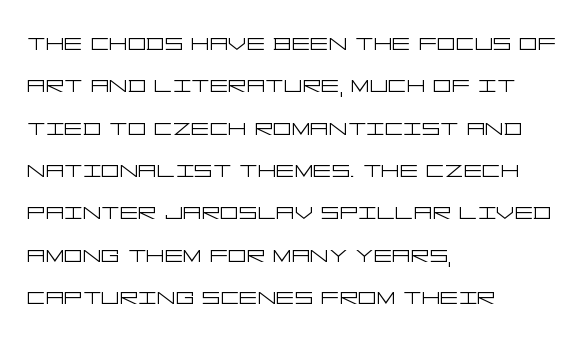
{"serif": "no", "italic": "no", "bold": "no", "weight": "light", "width": "wide", "stroke_contrast": "low", "x_height": "large", "underline": "no", "align": "left", "line_spacing": "normal", "line_spacing_ratio": 1.46, "letter_spacing": "normal", "letter_spacing_em": 0.0, "glyph_px": 29}
